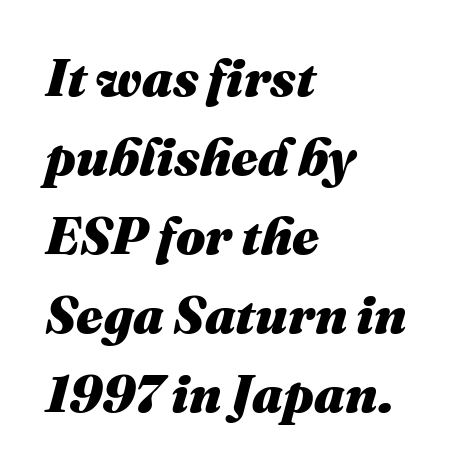
The image shows 52 px heavy type, italic (leaning right); set left-aligned, normal line spacing (1.52x), normal letter spacing, not underlined; medium stroke contrast and a medium x-height.
